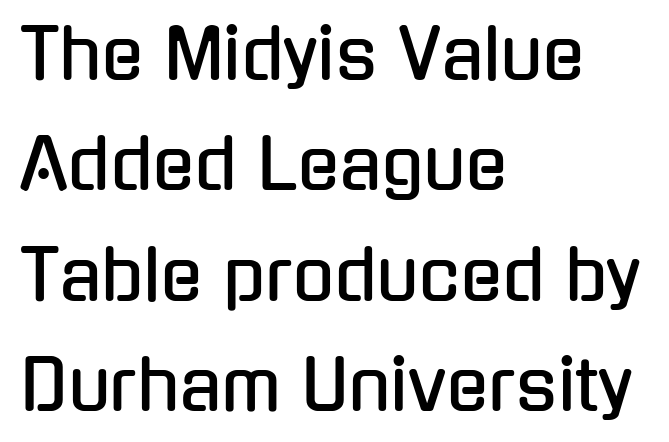
Q: Is the text italic (slanted)? A: No, it is upright.
Q: Is the typeface a serif or a sans-serif typeface? A: Sans-serif.
Q: Is the text underlined? A: No.
Q: How is the paragraph aligned? A: Left-aligned.
Q: Is the spacing between letters normal or unusually wide? A: Normal.
Q: Is the spacing between lines tight, normal or loose? A: Normal.
Q: Width (condensed, normal, or wide)? A: Condensed.
Q: Stroke contrast? A: Low.
Q: x-height? A: Medium.
Q: Monospaced? A: No.
